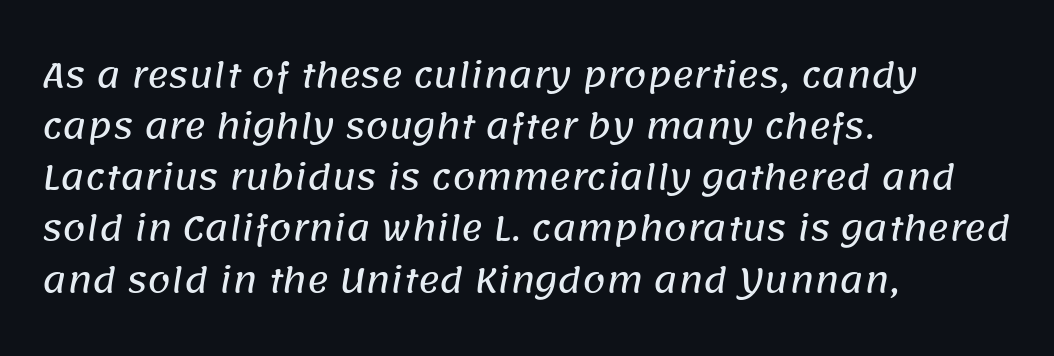
No feet cap the strokes, marking this as sans-serif type. Unmarked baselines from the first word to the last. Caption: standard tracking, unaltered. One glance says typical: line gaps are just what's usual.
